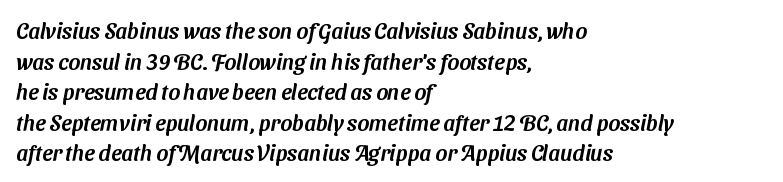
The image shows 22 px text type; set left-aligned, normal line spacing (1.39x), normal letter spacing, not underlined.
